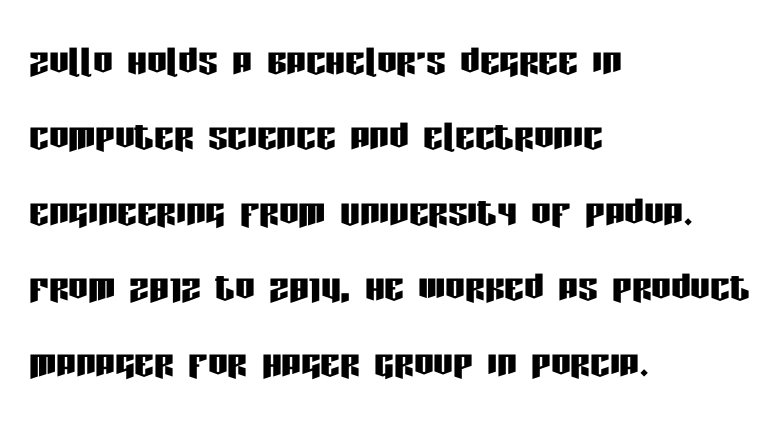
Q: Is the text italic (slanted)? A: No, it is upright.
Q: Is the typeface a serif or a sans-serif typeface? A: Sans-serif.
Q: Is the text underlined? A: No.
Q: How is the paragraph aligned? A: Left-aligned.
Q: Is the spacing between letters normal or unusually wide? A: Normal.
Q: Is the spacing between lines tight, normal or loose? A: Normal.
Q: Width (condensed, normal, or wide)? A: Condensed.
Q: Stroke contrast? A: Low.
Q: x-height? A: Large.
Q: Monospaced? A: No.
